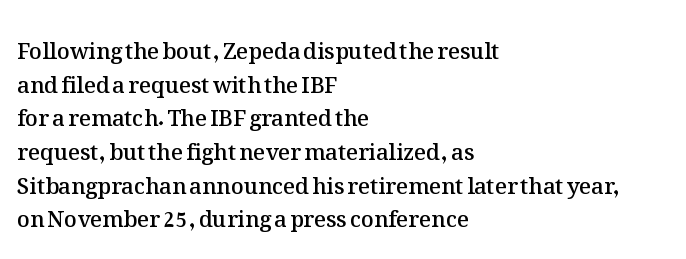
Q: Is the text bold? A: Semi-bold.
Q: Is the text italic (slanted)? A: No, it is upright.
Q: Is the text underlined? A: No.
Q: How is the paragraph aligned? A: Left-aligned.
Q: Is the spacing between letters normal or unusually wide? A: Normal.
Q: Is the spacing between lines tight, normal or loose? A: Normal.
